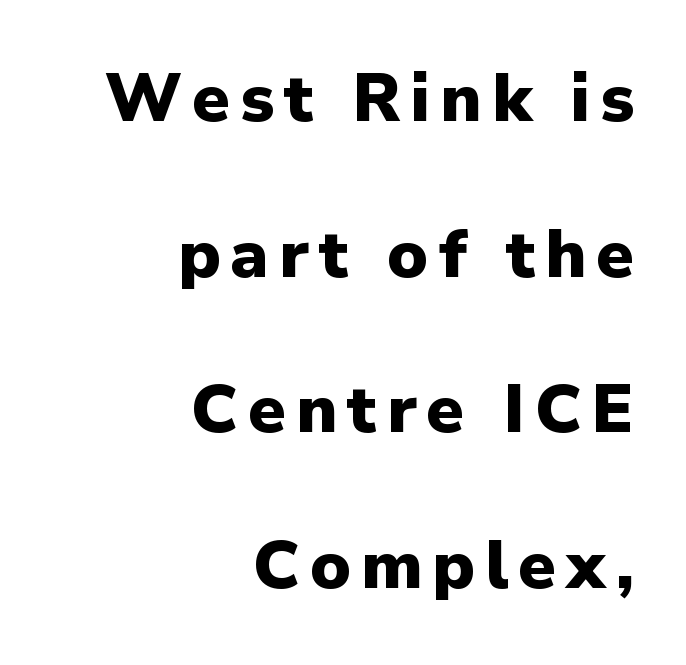
Q: Is the text bold? A: Yes.
Q: Is the text italic (slanted)? A: No, it is upright.
Q: Is the typeface a serif or a sans-serif typeface? A: Sans-serif.
Q: Is the text underlined? A: No.
Q: How is the paragraph aligned? A: Right-aligned.
Q: Is the spacing between lines tight, normal or loose? A: Loose.
Q: Width (condensed, normal, or wide)? A: Normal.
Q: Stroke contrast? A: Low.
Q: x-height? A: Medium.
Q: Monospaced? A: No.
